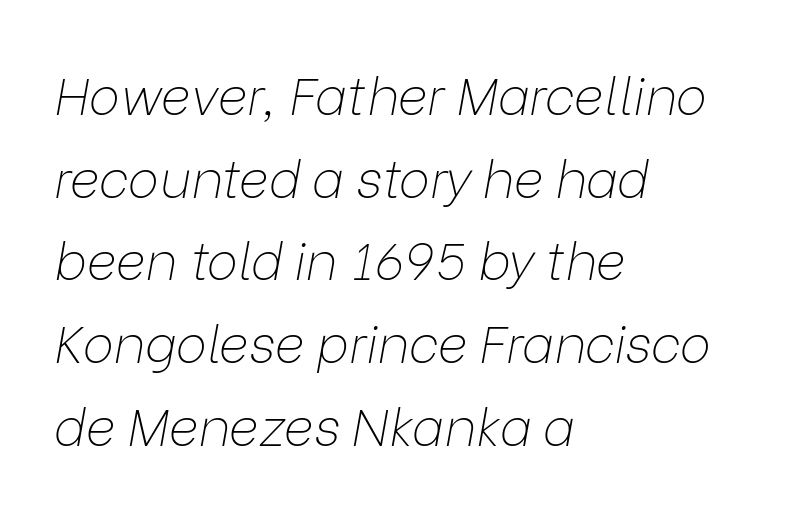
Q: Is the text bold? A: No.
Q: Is the text italic (slanted)? A: Yes, it leans right by about 9 degrees.
Q: Is the text underlined? A: No.
Q: How is the paragraph aligned? A: Left-aligned.
Q: Is the spacing between letters normal or unusually wide? A: Normal.
Q: Is the spacing between lines tight, normal or loose? A: Normal.
Q: Width (condensed, normal, or wide)? A: Normal.
Q: Stroke contrast? A: Low.
Q: x-height? A: Medium.
Q: Monospaced? A: No.
